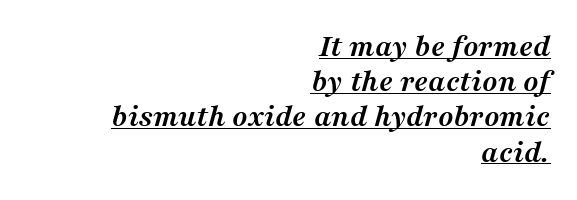
The image shows 32 px semibold serif type, italic (leaning right); set right-aligned, tight line spacing (1.1x), normal letter spacing, underlined; medium stroke contrast and a medium x-height.
